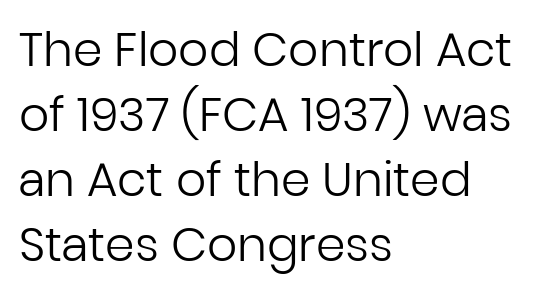
The image shows 47 px regular-weight sans-serif type, upright; set left-aligned, normal line spacing (1.38x), normal letter spacing, not underlined; low stroke contrast and a medium x-height.
